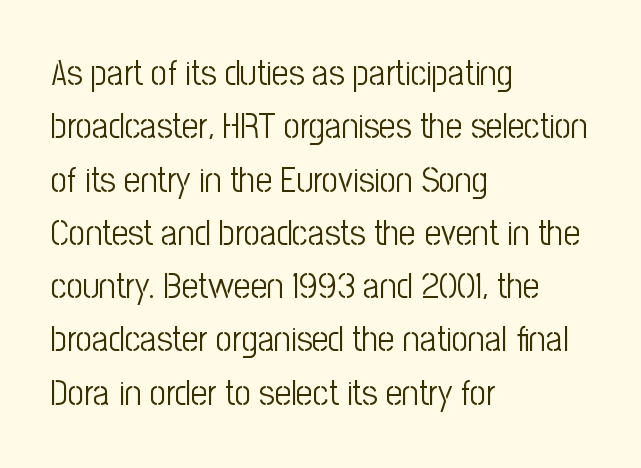
The typeface has the unassuming heft of standard copy or less. Varying glyph widths throughout — classic text-font behaviour. The axis of the letterforms is exactly vertical. A typesetter would call this leading conventional body-copy spacing. The lines are quadded left. Just letters on the line, the space beneath them empty.
